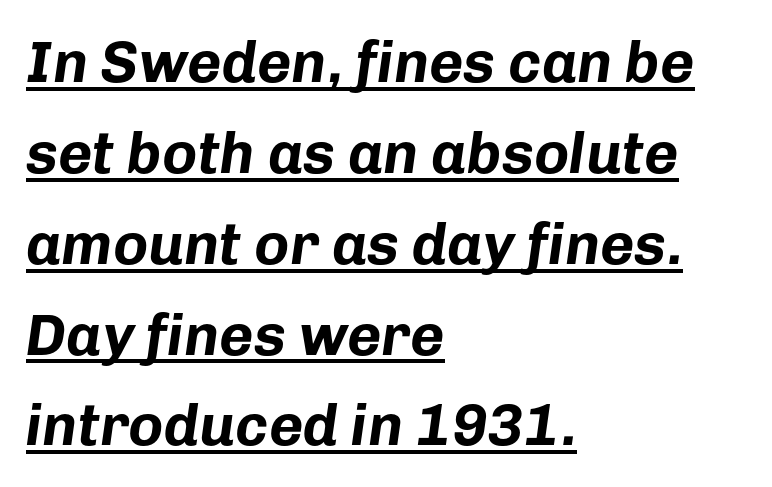
Has an underline been added? It has. Proportional: the letters do not fall into vertical columns. Baseline-to-baseline distance is the conventional proportion of letter height. Casual observation: everything's shoved over to the left. Heft: maximum for text — a bold.
